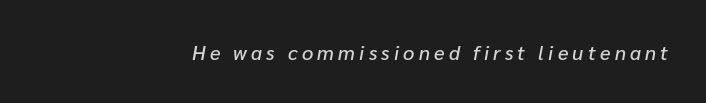
{"italic": "yes", "lean": "right", "slant_degrees": 10, "underline": "no", "letter_spacing": "wide", "letter_spacing_em": 0.21, "glyph_px": 20}
